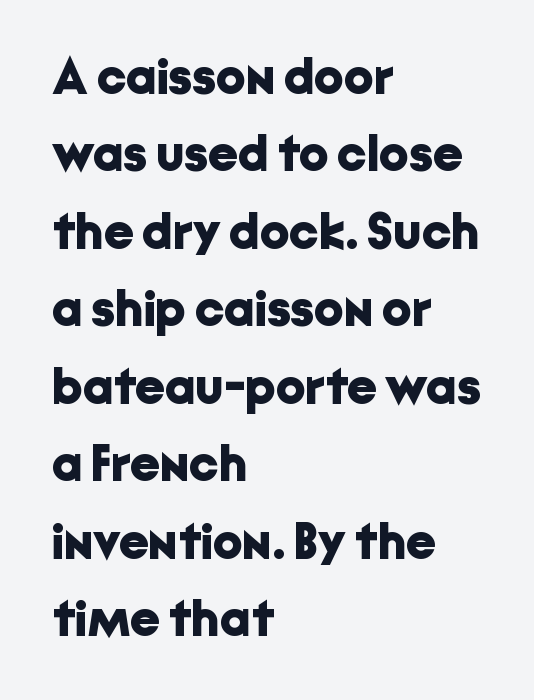
Q: Is the text bold? A: Yes.
Q: Is the text italic (slanted)? A: No, it is upright.
Q: Is the typeface a serif or a sans-serif typeface? A: Sans-serif.
Q: Is the text underlined? A: No.
Q: How is the paragraph aligned? A: Left-aligned.
Q: Is the spacing between letters normal or unusually wide? A: Normal.
Q: Is the spacing between lines tight, normal or loose? A: Normal.
Q: Width (condensed, normal, or wide)? A: Normal.
Q: Stroke contrast? A: Low.
Q: x-height? A: Medium.
Q: Monospaced? A: No.
